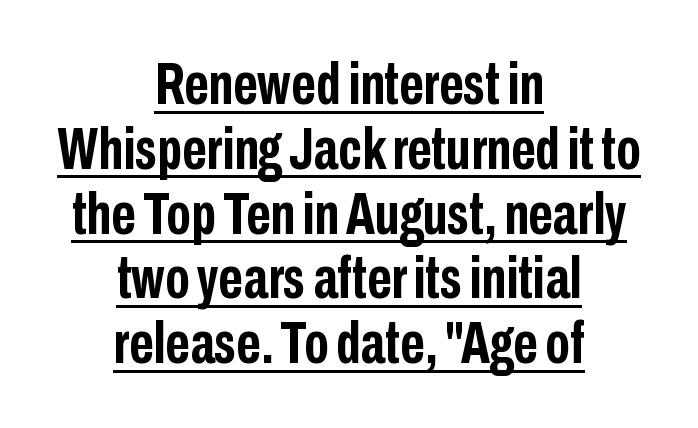
{"serif": "no", "italic": "no", "bold": "yes", "weight": "semibold", "width": "condensed", "stroke_contrast": "low", "x_height": "medium", "monospaced": "no", "underline": "yes", "align": "center", "line_spacing": "tight", "line_spacing_ratio": 1.08, "letter_spacing": "normal", "letter_spacing_em": 0.0, "glyph_px": 60}
